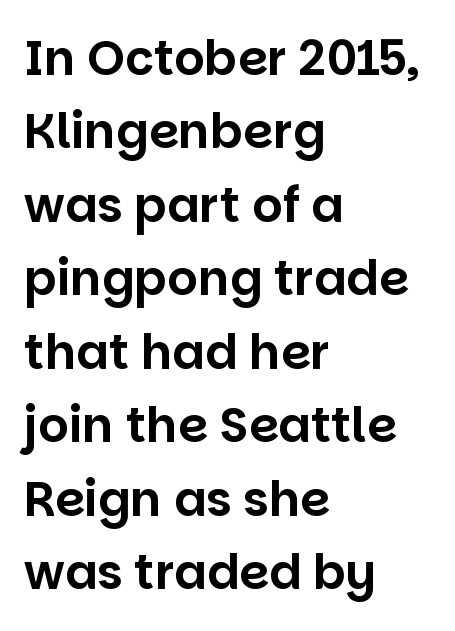
{"serif": "no", "italic": "no", "width": "normal", "stroke_contrast": "low", "x_height": "large", "monospaced": "no", "underline": "no", "align": "left", "line_spacing": "normal", "line_spacing_ratio": 1.53, "letter_spacing": "normal", "letter_spacing_em": 0.0, "glyph_px": 48}
